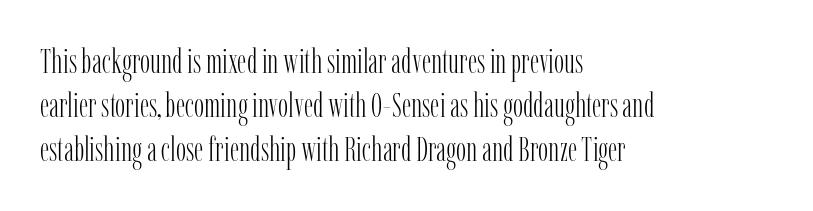
This rendering features lettering with no underline. Letterform terminals end in serifs throughout the passage. In terms of letterspacing, this is plain default setting. Think standard paragraph weight, or any step lighter than that. Italic? Not at all — the glyphs are vertical. In terms of leading, this rendering sits right in the middle.
